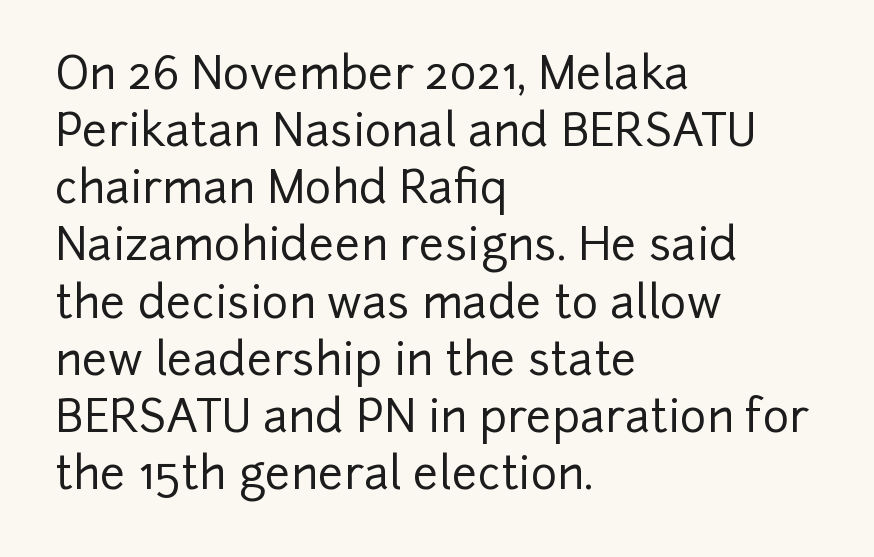
{"serif": "no", "italic": "no", "width": "normal", "stroke_contrast": "low", "x_height": "medium", "monospaced": "no", "underline": "no", "align": "left", "line_spacing": "normal", "line_spacing_ratio": 1.27, "letter_spacing": "normal", "letter_spacing_em": 0.0, "glyph_px": 45}
